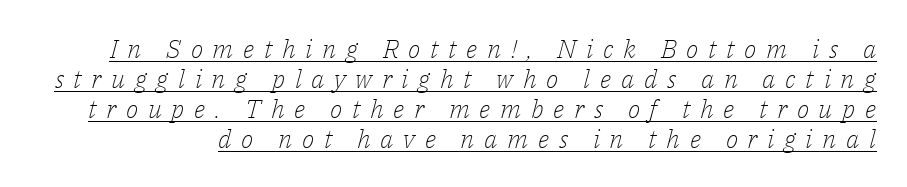
The image shows 26 px text type, italic (leaning right); set tight line spacing (1.15x), unusually wide letter spacing (+0.37 em), underlined.
